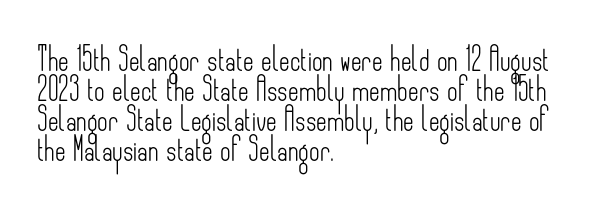
Teacher's note: observe the even left margin — that is flush-left alignment. Does extra space separate the letters? No, they use regular spacing. In terms of posture, this sample is upright. The glyphs are unaccompanied by any horizontal stroke below them. The lines sit at an ordinary, default distance from one another.
